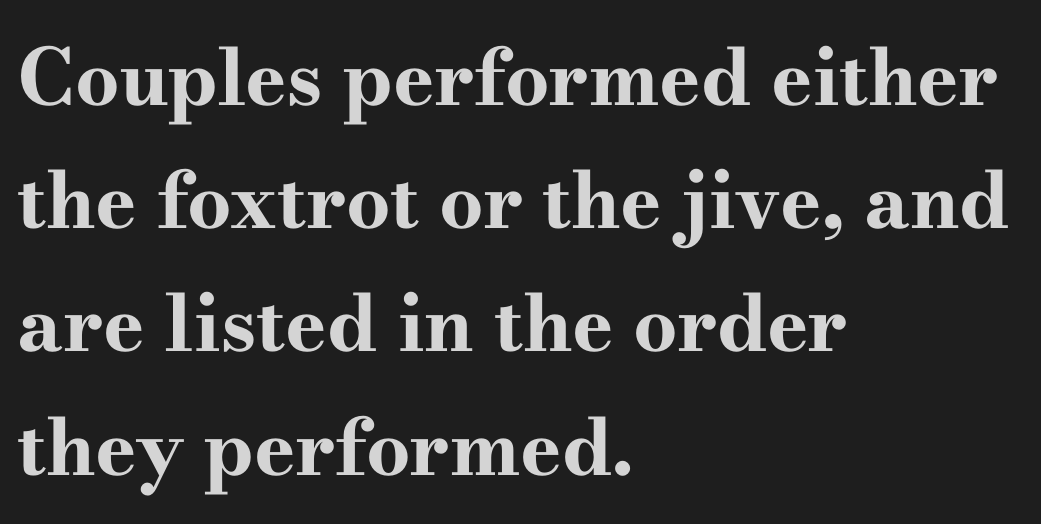
Q: Is the text bold? A: Yes.
Q: Is the text italic (slanted)? A: No, it is upright.
Q: Is the typeface a serif or a sans-serif typeface? A: Serif.
Q: Is the text underlined? A: No.
Q: How is the paragraph aligned? A: Left-aligned.
Q: Is the spacing between letters normal or unusually wide? A: Normal.
Q: Is the spacing between lines tight, normal or loose? A: Normal.
Q: Width (condensed, normal, or wide)? A: Wide.
Q: Stroke contrast? A: High.
Q: x-height? A: Small.
Q: Monospaced? A: No.
